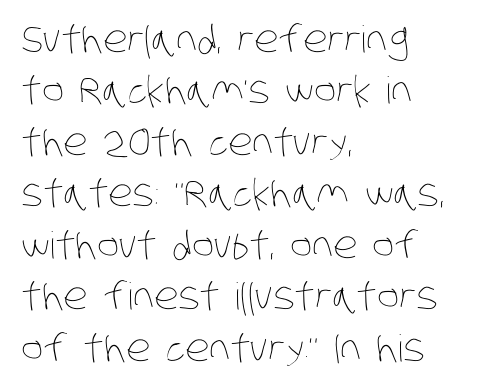
Reading down the block, your eye returns to a fixed left position each line. Interline gaps are of average width in this sample. Between one letter and the next there's only the usual sliver of space. Note the varied advance widths — an 'i' is clearly narrower than an 'm'. The characters are drawn with everyday or finer stroke widths.
